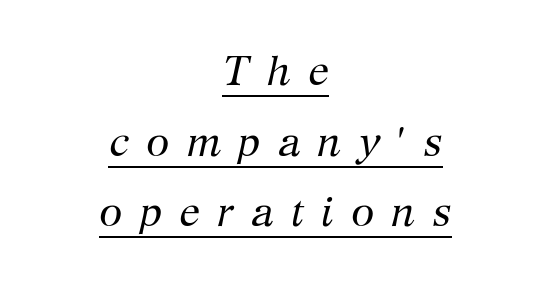
{"serif": "yes", "italic": "yes", "lean": "right", "slant_degrees": 12, "bold": "no", "weight": "regular", "width": "normal", "stroke_contrast": "medium", "x_height": "medium", "monospaced": "no", "underline": "yes", "align": "center", "line_spacing": "normal", "line_spacing_ratio": 1.68, "letter_spacing": "wide", "letter_spacing_em": 0.41, "glyph_px": 42}
